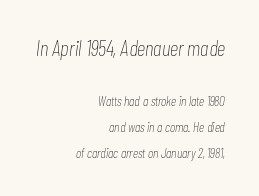
Q: Is the text bold? A: No.
Q: Is the text italic (slanted)? A: Yes, it leans right by about 7 degrees.
Q: Is the text underlined? A: No.
Q: How is the paragraph aligned? A: Right-aligned.
Q: Is the spacing between letters normal or unusually wide? A: Normal.
Q: Which block of text is set in a larger size, the first (top) or the second (bottom)? A: The first (top) one.
